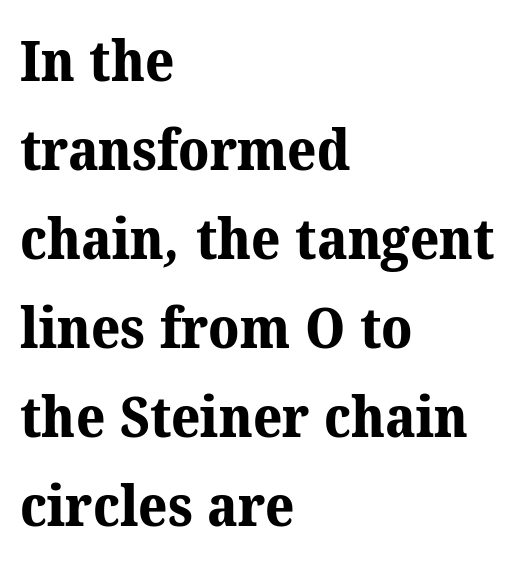
{"serif": "yes", "bold": "yes", "weight": "bold", "width": "normal", "stroke_contrast": "medium", "x_height": "medium", "monospaced": "no", "underline": "no", "align": "left", "line_spacing": "normal", "line_spacing_ratio": 1.56, "letter_spacing": "normal", "letter_spacing_em": 0.0, "glyph_px": 57}
